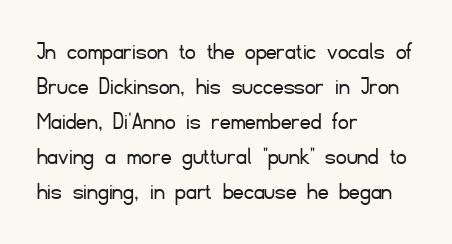
The image shows 26 px text type, upright; set left-aligned, normal line spacing (1.35x), normal letter spacing, not underlined.
